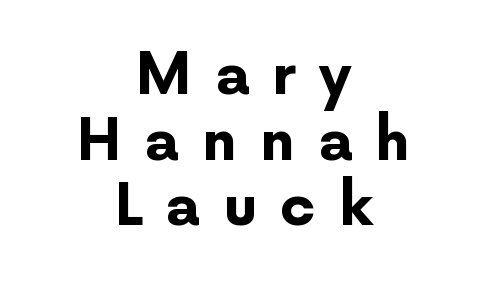
Does the type have serifs? No, each stem ends abruptly. The horizontal fit of the characters is loose and conspicuously gappy. The rag falls on both sides of this text block equally. Each letter keeps its own natural width here, so spacing adapts to shape.
